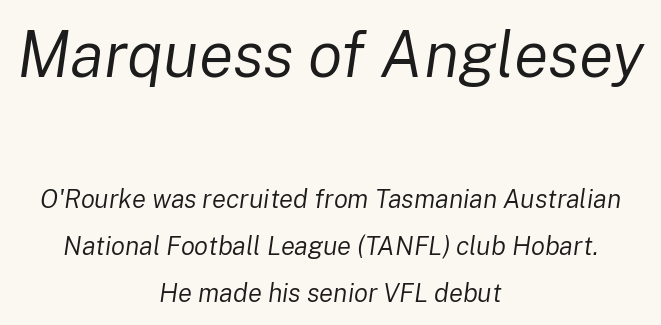
The image shows 64 px regular-weight type, italic (leaning right); set centered, line spacing 1.81x, normal letter spacing, not underlined; the first (top) block is 2.46x larger; low stroke contrast and a medium x-height.
